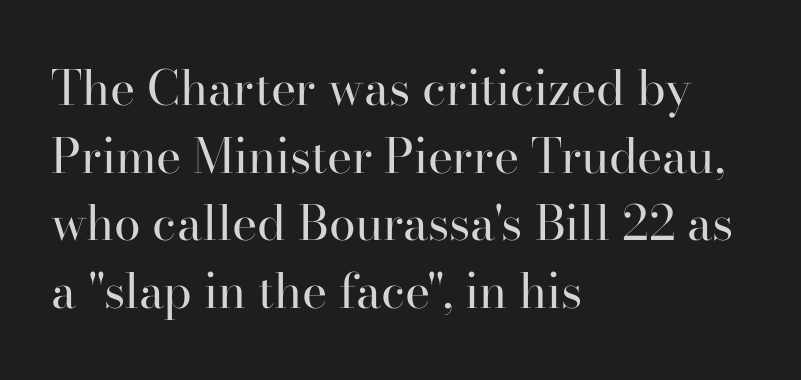
{"serif": "yes", "italic": "no", "bold": "no", "weight": "regular", "width": "normal", "stroke_contrast": "high", "x_height": "small", "monospaced": "no", "underline": "no", "align": "left", "line_spacing": "normal", "line_spacing_ratio": 1.41, "letter_spacing": "normal", "letter_spacing_em": 0.0, "glyph_px": 48}
